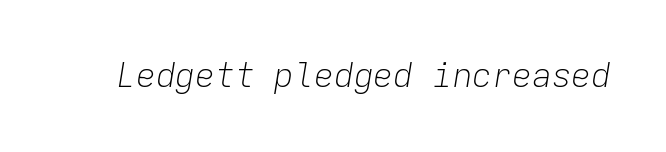
Q: Is the text bold? A: No.
Q: Is the text italic (slanted)? A: Yes, it leans right by about 9 degrees.
Q: Is the text underlined? A: No.
Q: Is the spacing between letters normal or unusually wide? A: Normal.
Q: Width (condensed, normal, or wide)? A: Normal.
Q: Stroke contrast? A: Low.
Q: x-height? A: Medium.
Q: Monospaced? A: Yes.
